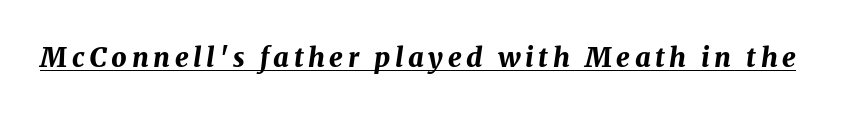
The image shows 27 px bold type, italic (leaning right); set underlined.
